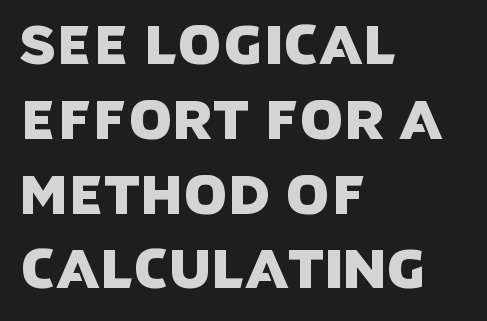
Q: Is the typeface a serif or a sans-serif typeface? A: Sans-serif.
Q: Is the text underlined? A: No.
Q: How is the paragraph aligned? A: Left-aligned.
Q: Is the spacing between letters normal or unusually wide? A: Normal.
Q: Is the spacing between lines tight, normal or loose? A: Normal.
Q: Width (condensed, normal, or wide)? A: Normal.
Q: Stroke contrast? A: Low.
Q: x-height? A: Large.
Q: Monospaced? A: No.
